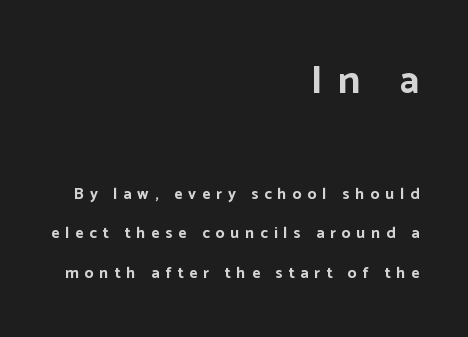
The image shows 40 px bold sans-serif type, upright; set right-aligned, loose line spacing (2.49x), unusually wide letter spacing (+0.37 em), not underlined; the first (top) block is 2.5x larger; low stroke contrast and a medium x-height.
